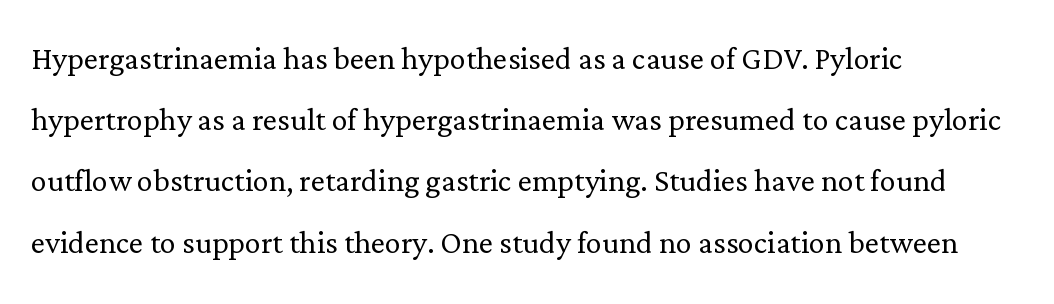
A quiet, ordinary-to-light weight characterises the typeface. The designer went with a serif here, giving each stem small feet. Is the letter spacing exaggerated? No — it looks like the ordinary default. The letters stand straight up with perfectly vertical stems. Proportional: the letters do not fall into vertical columns. One-word summary of the alignment: left.
